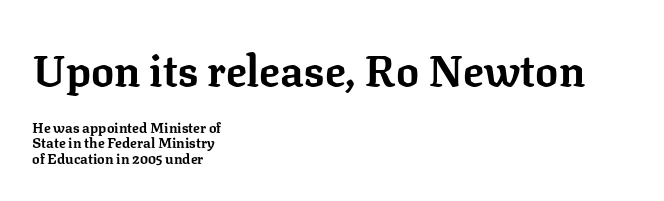
Typographic density is high because the face is bold. The paragraph has a hard left edge and a soft right edge. Yep, those are serifs on the letters. Reading top to bottom, the characters get smaller at the block break. Words appear dense and cohesive because spacing is normal.
